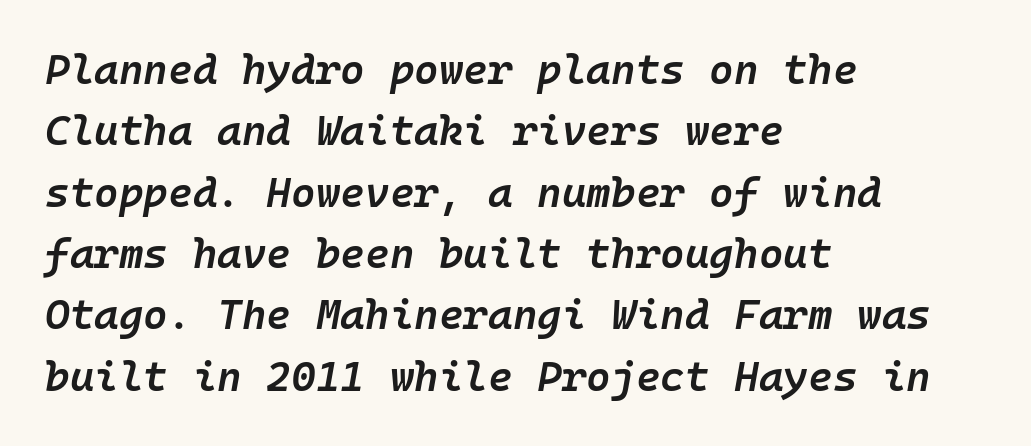
{"italic": "yes", "lean": "right", "slant_degrees": 10, "bold": "semi", "weight": "semibold", "width": "normal", "stroke_contrast": "low", "x_height": "medium", "monospaced": "yes", "underline": "no", "align": "left", "line_spacing": "normal", "line_spacing_ratio": 1.46, "letter_spacing": "normal", "letter_spacing_em": 0.0, "glyph_px": 42}
